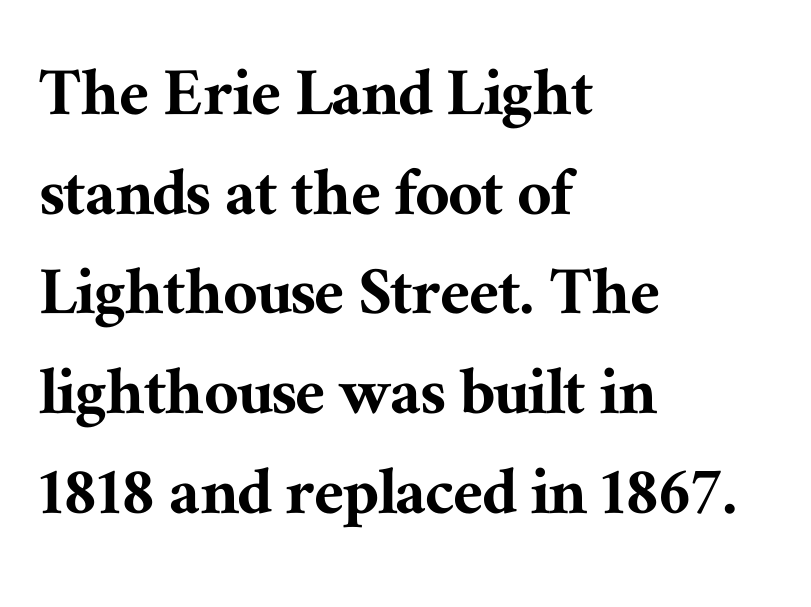
{"serif": "yes", "italic": "no", "width": "normal", "stroke_contrast": "medium", "x_height": "medium", "monospaced": "no", "underline": "no", "align": "left", "line_spacing": "normal", "line_spacing_ratio": 1.33, "letter_spacing": "normal", "letter_spacing_em": 0.0, "glyph_px": 75}
